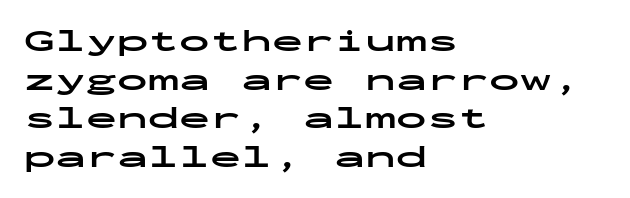
Q: Is the text bold? A: Yes.
Q: Is the text italic (slanted)? A: No, it is upright.
Q: Is the typeface a serif or a sans-serif typeface? A: Sans-serif.
Q: Is the text underlined? A: No.
Q: How is the paragraph aligned? A: Left-aligned.
Q: Is the spacing between letters normal or unusually wide? A: Normal.
Q: Is the spacing between lines tight, normal or loose? A: Normal.
Q: Width (condensed, normal, or wide)? A: Wide.
Q: Stroke contrast? A: Low.
Q: x-height? A: Medium.
Q: Monospaced? A: Yes.
